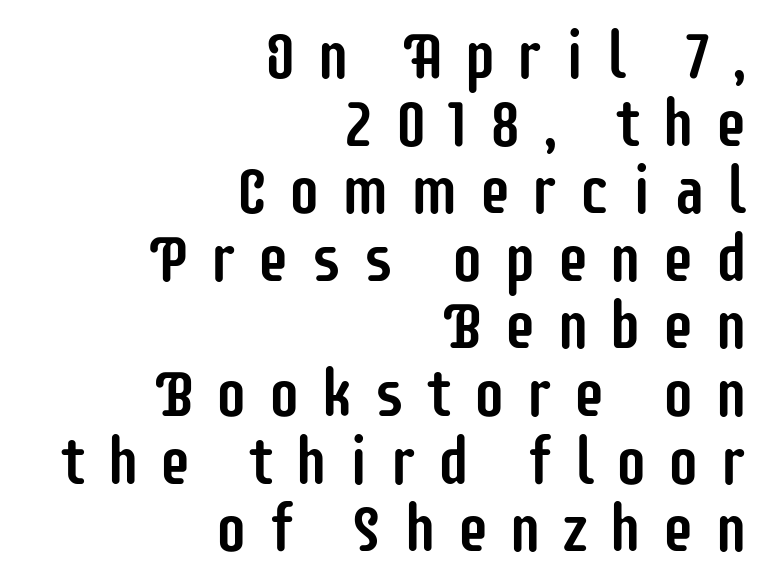
{"serif": "no", "italic": "no", "width": "condensed", "stroke_contrast": "low", "x_height": "large", "monospaced": "no", "underline": "no", "align": "right", "line_spacing": "tight", "line_spacing_ratio": 1.04, "letter_spacing": "wide", "letter_spacing_em": 0.31, "glyph_px": 65}
